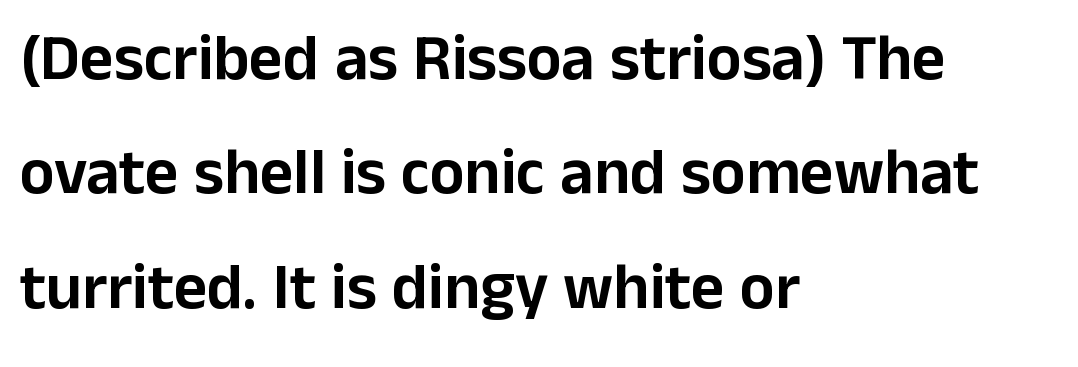
Q: Is the text italic (slanted)? A: No, it is upright.
Q: Is the typeface a serif or a sans-serif typeface? A: Sans-serif.
Q: Is the text underlined? A: No.
Q: How is the paragraph aligned? A: Left-aligned.
Q: Is the spacing between letters normal or unusually wide? A: Normal.
Q: Width (condensed, normal, or wide)? A: Normal.
Q: Stroke contrast? A: Low.
Q: x-height? A: Medium.
Q: Monospaced? A: No.
